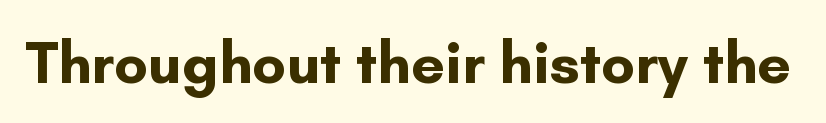
{"serif": "no", "italic": "no", "bold": "yes", "weight": "bold", "width": "normal", "stroke_contrast": "low", "x_height": "small", "monospaced": "no", "underline": "no", "letter_spacing": "normal", "letter_spacing_em": 0.0, "glyph_px": 60}
